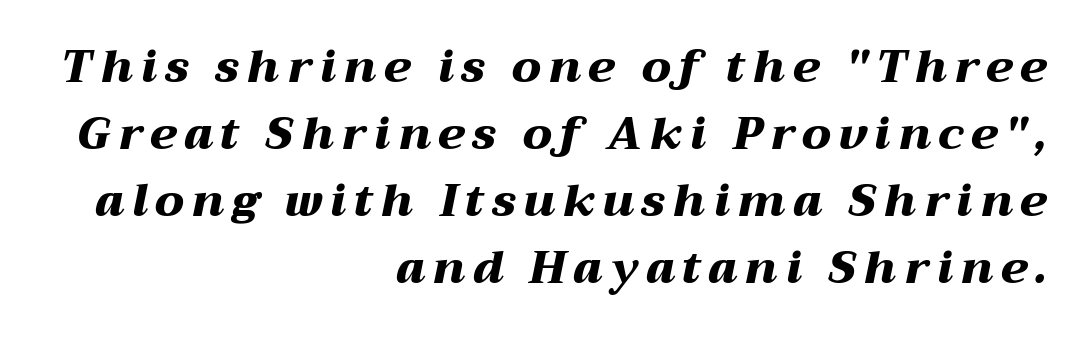
{"italic": "yes", "lean": "right", "slant_degrees": 12, "bold": "yes", "weight": "heavy", "width": "wide", "stroke_contrast": "medium", "x_height": "medium", "monospaced": "no", "underline": "no", "align": "right", "line_spacing": "normal", "line_spacing_ratio": 1.49, "glyph_px": 45}
